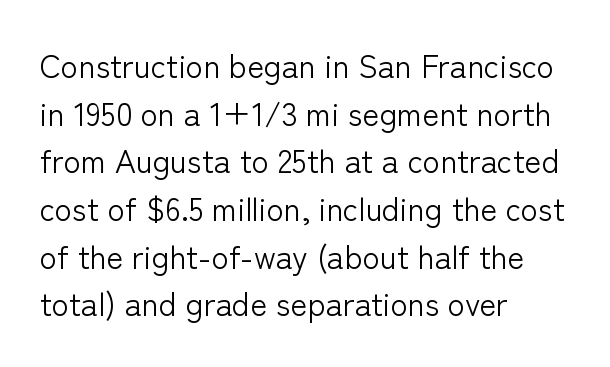
{"serif": "no", "italic": "no", "bold": "no", "weight": "light", "width": "normal", "stroke_contrast": "low", "x_height": "medium", "monospaced": "no", "underline": "no", "align": "left", "line_spacing": "normal", "line_spacing_ratio": 1.49, "letter_spacing": "normal", "letter_spacing_em": 0.0, "glyph_px": 32}
